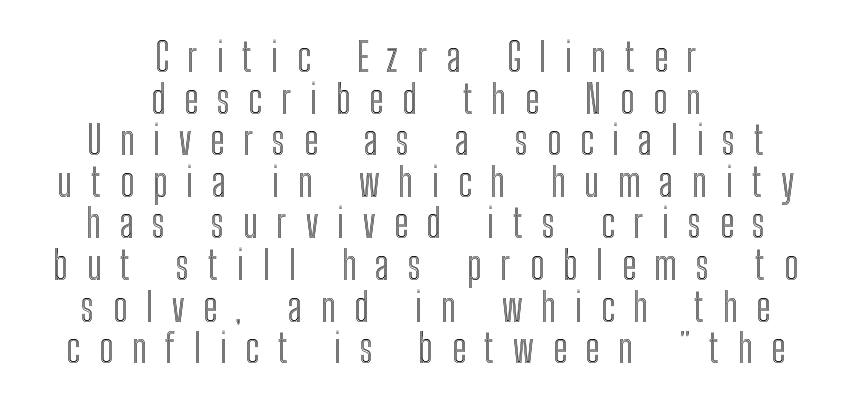
{"italic": "no", "width": "condensed", "x_height": "medium", "monospaced": "no", "underline": "no", "align": "center", "line_spacing": "tight", "line_spacing_ratio": 1.04, "letter_spacing": "wide", "letter_spacing_em": 0.47, "glyph_px": 40}
